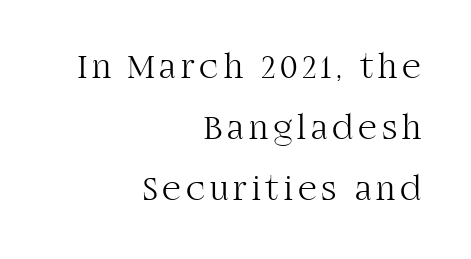
The strokes carry an ordinary text weight at most. The vertical gap from one line to the next is medium. Vertical strokes here are truly vertical. Underlining? Definitely not there. Small tapered or slab feet sit at the stroke ends, so this counts as serif.
